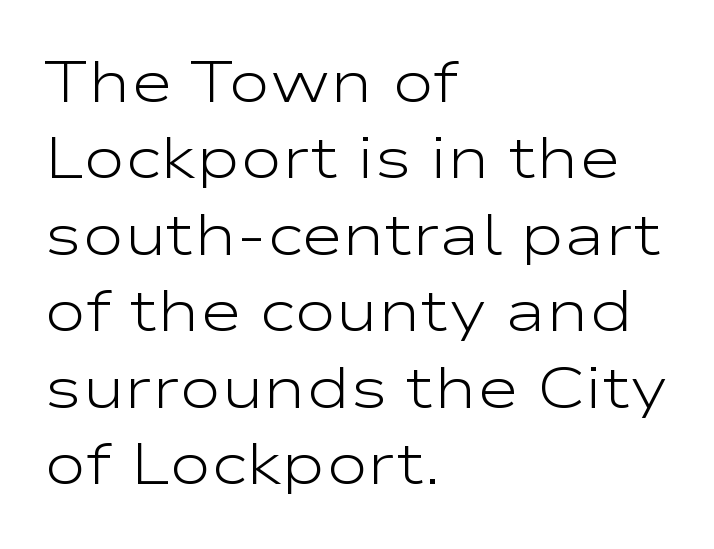
Does the type have serifs? No, each stem ends abruptly. These lines sit exactly where default settings would place them. Words float on clear page, feet unadorned. The passage is arranged the way most books set body copy — flush left.
